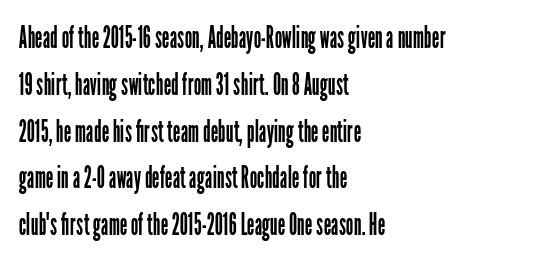
Q: Is the text bold? A: No.
Q: Is the text italic (slanted)? A: No, it is upright.
Q: Is the typeface a serif or a sans-serif typeface? A: Sans-serif.
Q: Is the text underlined? A: No.
Q: How is the paragraph aligned? A: Left-aligned.
Q: Is the spacing between letters normal or unusually wide? A: Normal.
Q: Is the spacing between lines tight, normal or loose? A: Normal.
Q: Width (condensed, normal, or wide)? A: Condensed.
Q: Stroke contrast? A: Low.
Q: x-height? A: Medium.
Q: Monospaced? A: No.
